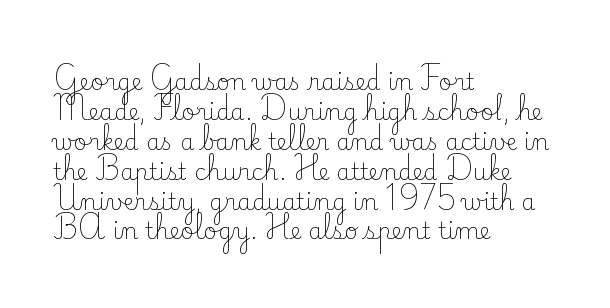
The lines are quadded left. The font sits on the lighter half of the weight spectrum, regular included. Tracking here is standard; glyphs follow each other at the usual distance. Italic? Not at all — the glyphs are vertical. Rule under the text: the space is simply empty.
